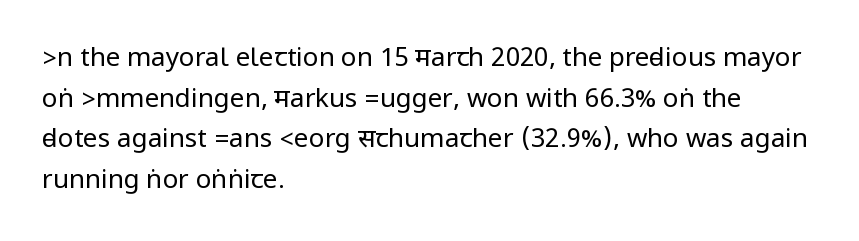
Q: Is the text bold? A: No.
Q: Is the text italic (slanted)? A: No, it is upright.
Q: Is the text underlined? A: No.
Q: How is the paragraph aligned? A: Left-aligned.
Q: Is the spacing between letters normal or unusually wide? A: Normal.
Q: Is the spacing between lines tight, normal or loose? A: Normal.
